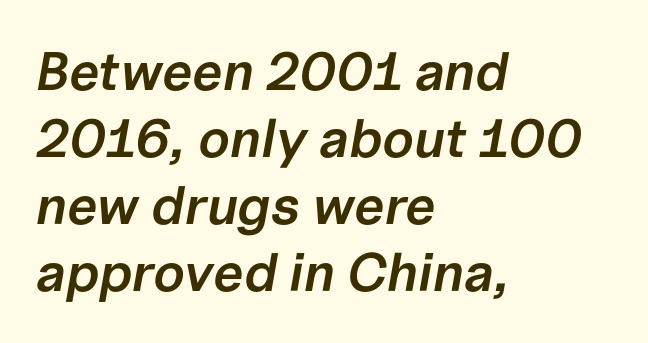
The image shows 54 px semibold type, italic (leaning right); set left-aligned, line spacing 1.24x, normal letter spacing, not underlined; low stroke contrast and a medium x-height.
